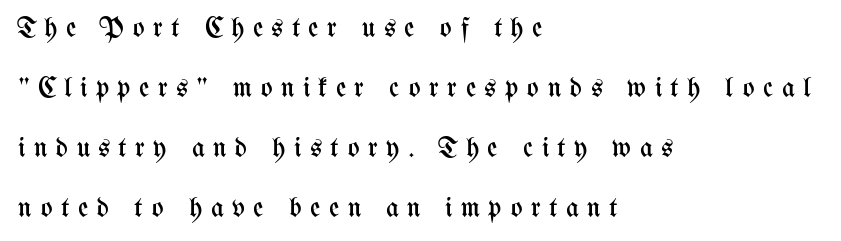
{"italic": "no", "bold": "no", "weight": "regular", "width": "condensed", "stroke_contrast": "medium", "x_height": "medium", "monospaced": "no", "underline": "no", "align": "left", "line_spacing": "loose", "line_spacing_ratio": 2.14, "letter_spacing": "wide", "letter_spacing_em": 0.3, "glyph_px": 28}
